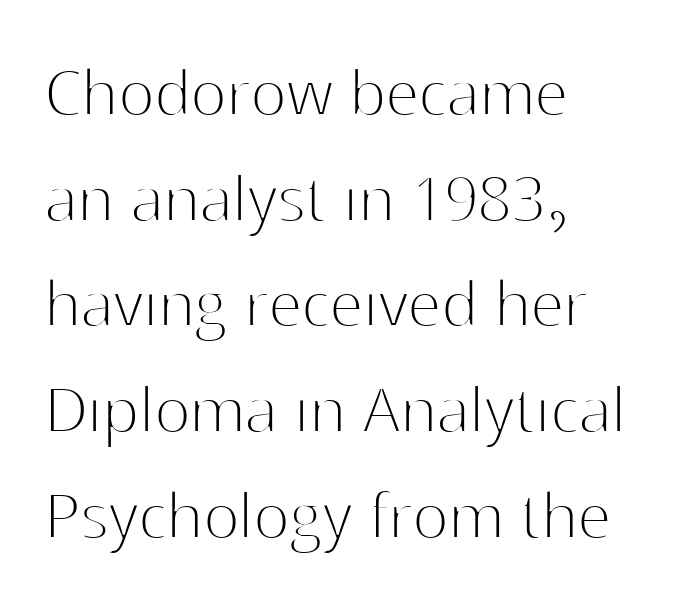
Proportional: the letters do not fall into vertical columns. Words float on clear page, feet unadorned. Every character sits straight up, as roman type does. The passage shown is typeset with a sans-serif family. What's the leading like? Ordinary, nothing unusual.
